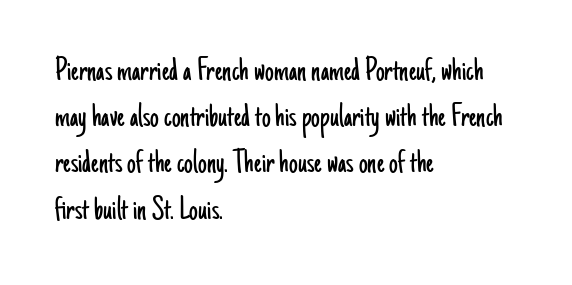
Q: Is the text bold? A: No.
Q: Is the text italic (slanted)? A: No, it is upright.
Q: Is the typeface a serif or a sans-serif typeface? A: Sans-serif.
Q: Is the text underlined? A: No.
Q: How is the paragraph aligned? A: Left-aligned.
Q: Is the spacing between letters normal or unusually wide? A: Normal.
Q: Is the spacing between lines tight, normal or loose? A: Normal.
Q: Width (condensed, normal, or wide)? A: Condensed.
Q: Stroke contrast? A: Low.
Q: x-height? A: Small.
Q: Monospaced? A: No.
